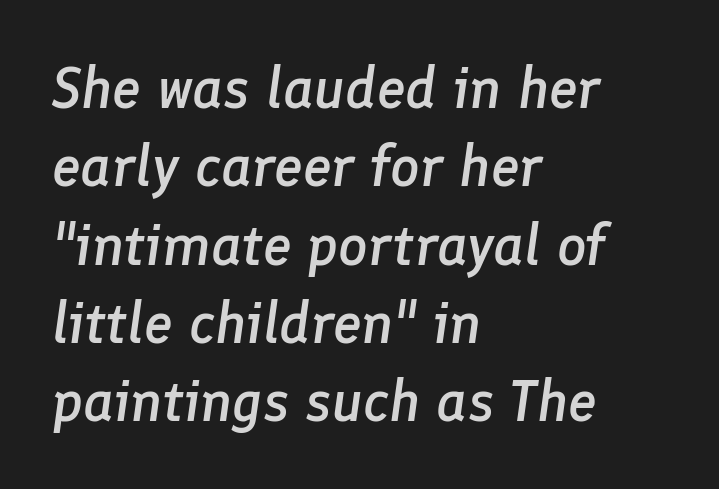
Rule under the text: the space is simply empty. Look at the stroke-to-counter ratio: somewhat heavy, a semibold. Looks like regular typesetting: each glyph gets only the width it needs. There's an unmistakable incline to the writing here.
